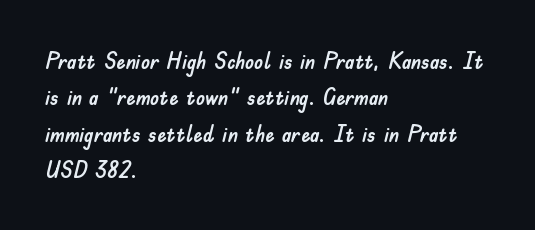
Q: Is the text italic (slanted)? A: Yes.
Q: Is the text underlined? A: No.
Q: How is the paragraph aligned? A: Left-aligned.
Q: Is the spacing between letters normal or unusually wide? A: Normal.
Q: Is the spacing between lines tight, normal or loose? A: Normal.
